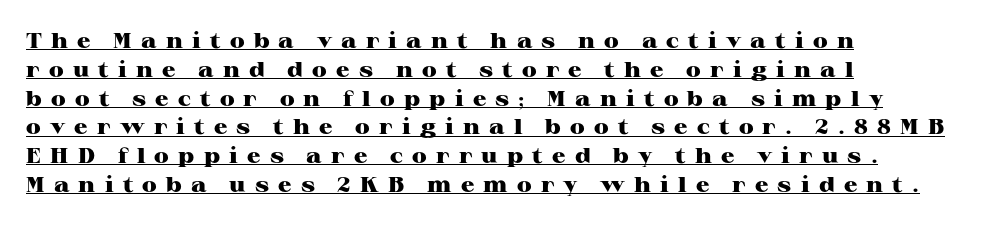
Casual observation: everything's shoved over to the left. Looks like someone drew a line under every word here. Heavy-handed strokes throughout: this text is bold. Compared with typical body copy, the letter spacing here is much looser. How would I describe the line gaps? Plain and ordinary. A roman cut, with each character standing at attention.
